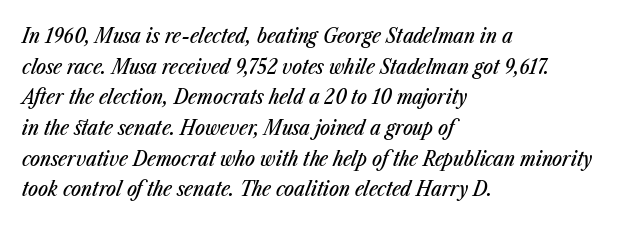
{"italic": "yes", "lean": "right", "slant_degrees": 23, "underline": "no", "align": "left", "line_spacing": "normal", "line_spacing_ratio": 1.46, "letter_spacing": "normal", "letter_spacing_em": 0.0, "glyph_px": 21}
